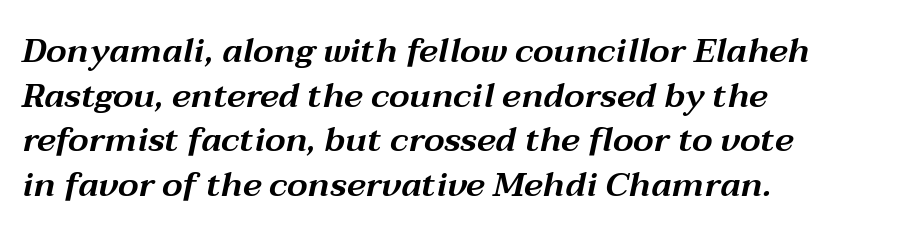
The image shows 34 px wide type, italic (leaning right); set left-aligned, normal line spacing (1.31x), normal letter spacing, not underlined; medium stroke contrast and a medium x-height.
